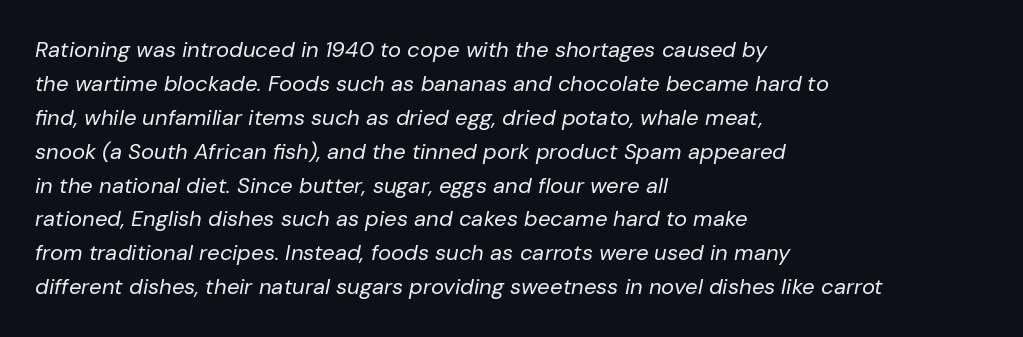
{"italic": "yes", "lean": "right", "slant_degrees": 10, "bold": "no", "underline": "no", "align": "left", "line_spacing": "normal", "line_spacing_ratio": 1.54, "letter_spacing": "normal", "letter_spacing_em": 0.0, "glyph_px": 22}
